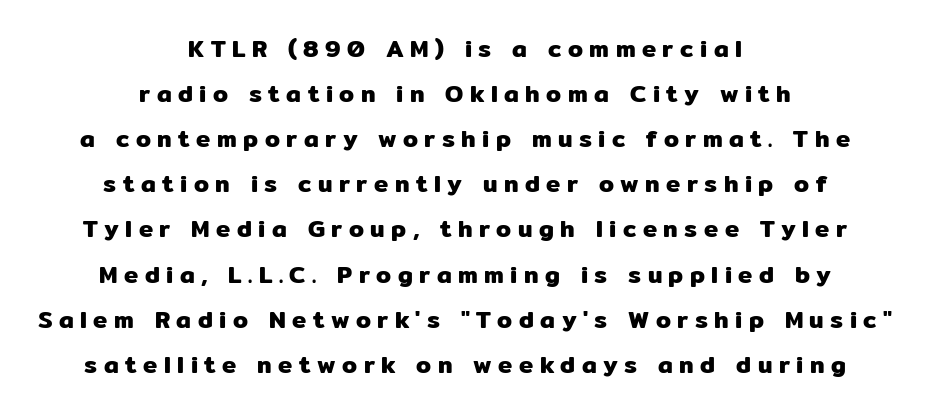
The image shows 24 px text type, upright; set centered, line spacing 1.88x, unusually wide letter spacing (+0.27 em), not underlined.
